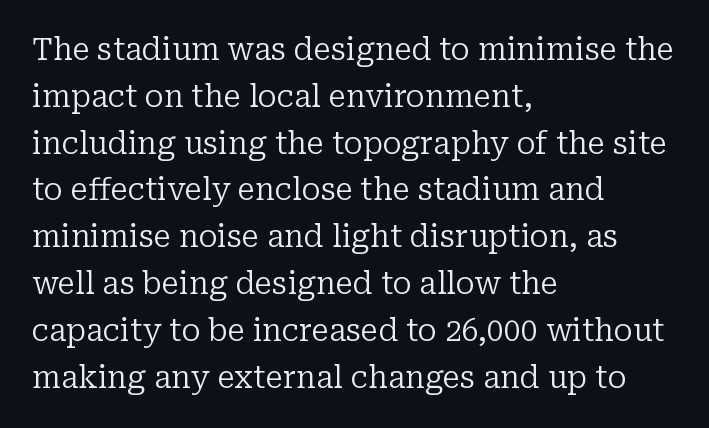
Q: Is the text bold? A: No.
Q: Is the text italic (slanted)? A: No, it is upright.
Q: Is the typeface a serif or a sans-serif typeface? A: Serif.
Q: Is the text underlined? A: No.
Q: How is the paragraph aligned? A: Left-aligned.
Q: Is the spacing between letters normal or unusually wide? A: Normal.
Q: Is the spacing between lines tight, normal or loose? A: Normal.
Q: Width (condensed, normal, or wide)? A: Normal.
Q: Stroke contrast? A: Low.
Q: x-height? A: Medium.
Q: Monospaced? A: No.
